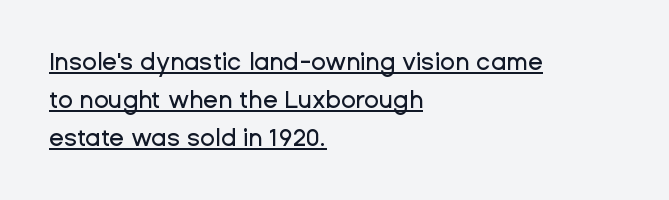
Here the glyphs are tracked normally, forming tight word shapes. Every stem runs plumb, perpendicular to the baseline. Is there an underline? Yes — a line sits under the letters. The lines sit at an ordinary, default distance from one another. One-word summary of the alignment: left.
